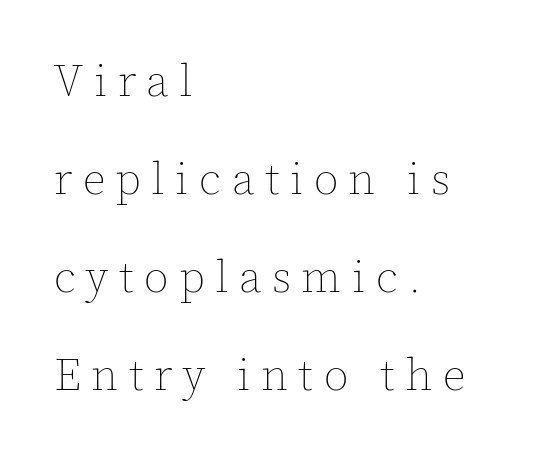
{"italic": "no", "bold": "no", "weight": "thin", "width": "normal", "x_height": "medium", "monospaced": "no", "underline": "no", "align": "left", "line_spacing": "loose", "line_spacing_ratio": 2.18, "letter_spacing": "wide", "letter_spacing_em": 0.23, "glyph_px": 45}
